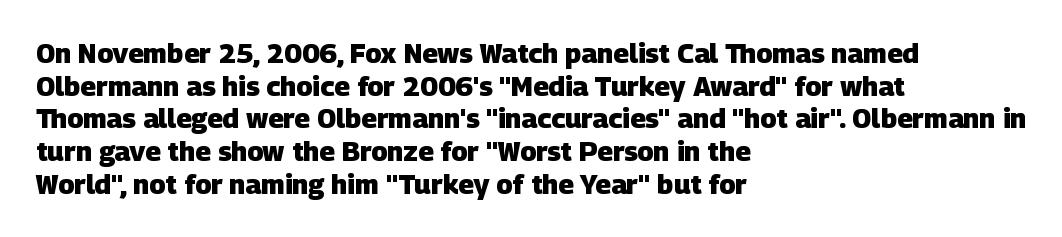
A classic flush-left, rag-right setting is used for this passage. Lines of text with bare space underneath. The horizontal fit of the characters is conventional and even. Strong, thick strokes mark this as bold type.
